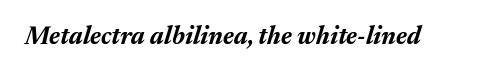
Students, this is bold: see how much ink each stroke carries. Style check: oblique. Only glyphs here, with clear space below each row. Inter-character spacing is left at the font's built-in metrics.
